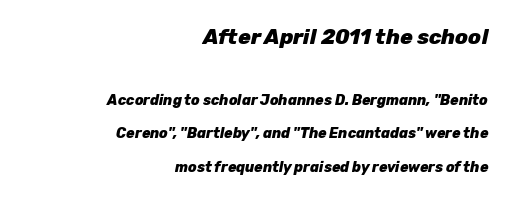
Q: Is the text bold? A: Yes.
Q: Is the text italic (slanted)? A: Yes, it leans right by about 12 degrees.
Q: Is the text underlined? A: No.
Q: How is the paragraph aligned? A: Right-aligned.
Q: Is the spacing between letters normal or unusually wide? A: Normal.
Q: Is the spacing between lines tight, normal or loose? A: Loose.
Q: Which block of text is set in a larger size, the first (top) or the second (bottom)? A: The first (top) one.
